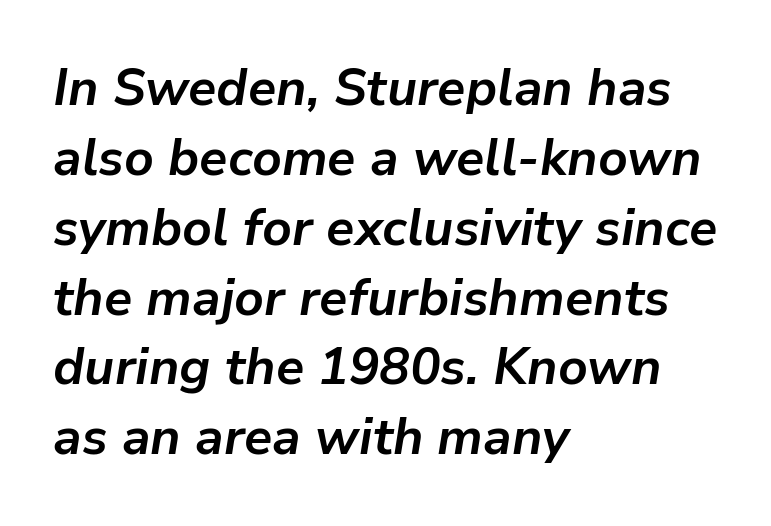
You can tell it's italic because the verticals aren't actually vertical. The rag falls on the right side of this text block. Compared with typical body copy, the letter spacing here is the same. Honestly, the row spacing looks completely unremarkable. Looks like regular typesetting: each glyph gets only the width it needs. As a designer I'd log this as weight 700, bold.
